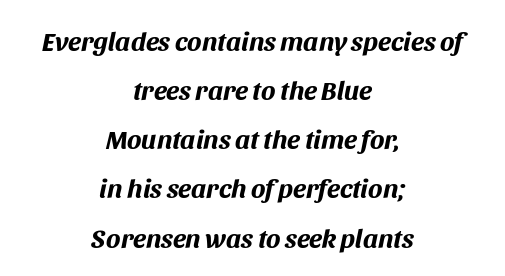
{"italic": "yes", "lean": "right", "slant_degrees": 11, "bold": "yes", "underline": "no", "align": "center", "line_spacing_ratio": 1.82, "letter_spacing": "normal", "letter_spacing_em": 0.0, "glyph_px": 27}
